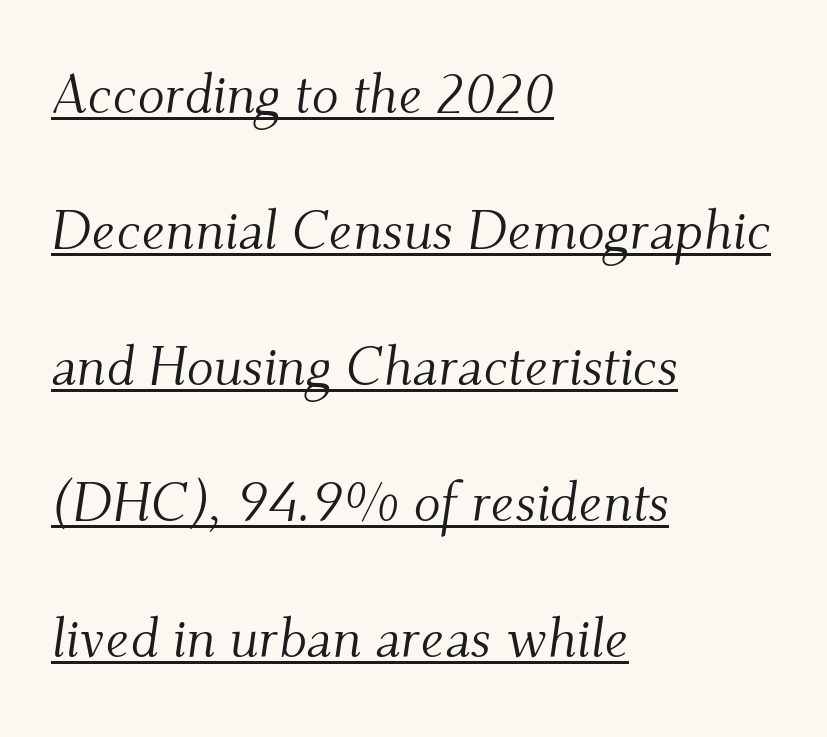
{"serif": "yes", "italic": "yes", "lean": "right", "slant_degrees": 9, "bold": "no", "weight": "light", "width": "normal", "stroke_contrast": "medium", "x_height": "small", "monospaced": "no", "underline": "yes", "align": "left", "line_spacing": "loose", "line_spacing_ratio": 2.43, "letter_spacing": "normal", "letter_spacing_em": 0.0, "glyph_px": 56}
